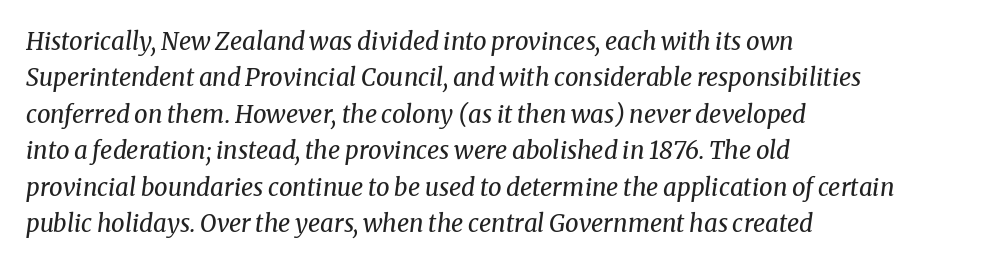
{"italic": "yes", "lean": "right", "slant_degrees": 8, "bold": "no", "underline": "no", "align": "left", "line_spacing": "normal", "line_spacing_ratio": 1.52, "letter_spacing": "normal", "letter_spacing_em": 0.0, "glyph_px": 24}
